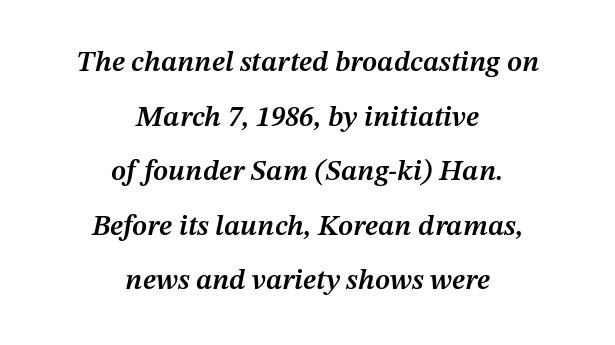
{"italic": "yes", "lean": "right", "slant_degrees": 12, "bold": "semi", "weight": "semibold", "width": "normal", "stroke_contrast": "medium", "x_height": "medium", "monospaced": "no", "underline": "no", "align": "center", "line_spacing_ratio": 1.88, "letter_spacing": "normal", "letter_spacing_em": 0.0, "glyph_px": 29}
